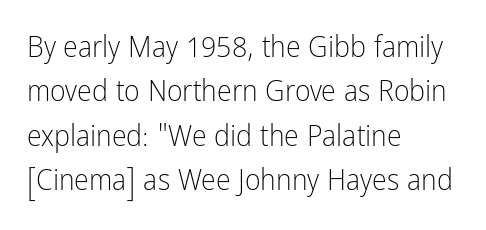
The image shows 30 px light, condensed sans-serif type, upright; set left-aligned, normal line spacing (1.48x), normal letter spacing, not underlined; low stroke contrast and a medium x-height.
